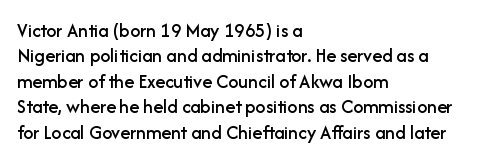
Q: Is the text italic (slanted)? A: No, it is upright.
Q: Is the text underlined? A: No.
Q: How is the paragraph aligned? A: Left-aligned.
Q: Is the spacing between letters normal or unusually wide? A: Normal.
Q: Is the spacing between lines tight, normal or loose? A: Normal.
